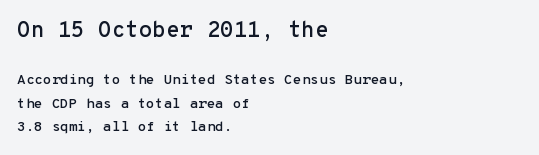
The image shows 22 px text type, upright; set left-aligned, normal line spacing (1.67x), normal letter spacing, not underlined; the first (top) block is 1.57x larger.
